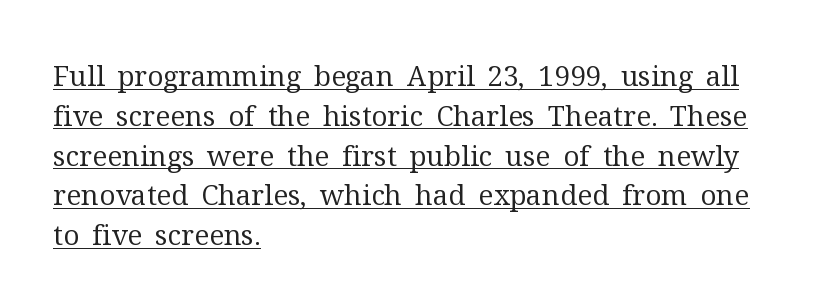
Q: Is the text bold? A: No.
Q: Is the text italic (slanted)? A: No, it is upright.
Q: Is the typeface a serif or a sans-serif typeface? A: Serif.
Q: Is the text underlined? A: Yes.
Q: How is the paragraph aligned? A: Left-aligned.
Q: Is the spacing between letters normal or unusually wide? A: Normal.
Q: Is the spacing between lines tight, normal or loose? A: Normal.
Q: Width (condensed, normal, or wide)? A: Normal.
Q: Stroke contrast? A: Medium.
Q: x-height? A: Medium.
Q: Monospaced? A: No.
